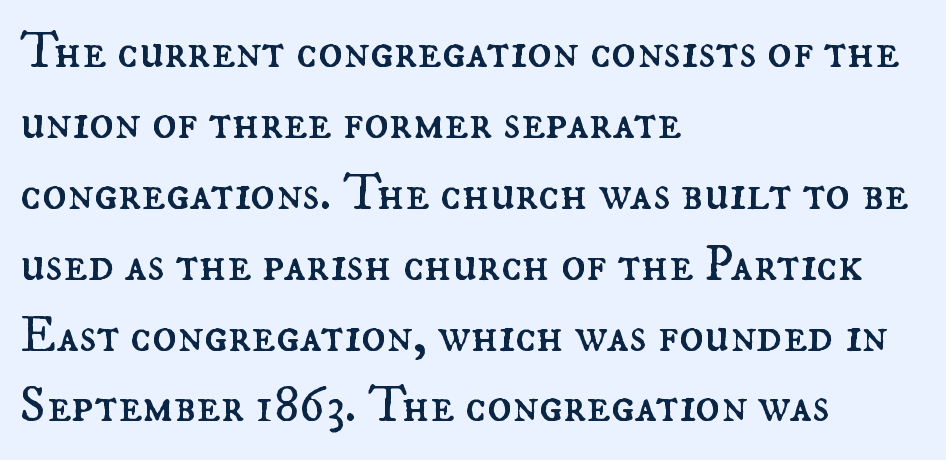
{"italic": "no", "bold": "no", "weight": "regular", "width": "normal", "stroke_contrast": "medium", "x_height": "small", "monospaced": "no", "underline": "no", "align": "left", "line_spacing": "normal", "line_spacing_ratio": 1.39, "letter_spacing": "normal", "letter_spacing_em": 0.0, "glyph_px": 51}
